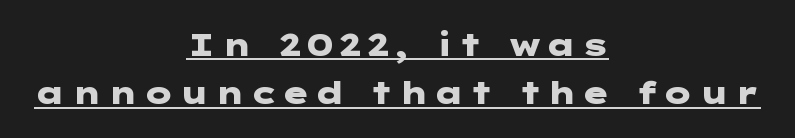
Q: Is the text bold? A: Yes.
Q: Is the text italic (slanted)? A: No, it is upright.
Q: Is the typeface a serif or a sans-serif typeface? A: Sans-serif.
Q: Is the text underlined? A: Yes.
Q: How is the paragraph aligned? A: Centered.
Q: Is the spacing between lines tight, normal or loose? A: Normal.
Q: Width (condensed, normal, or wide)? A: Wide.
Q: Stroke contrast? A: Low.
Q: x-height? A: Medium.
